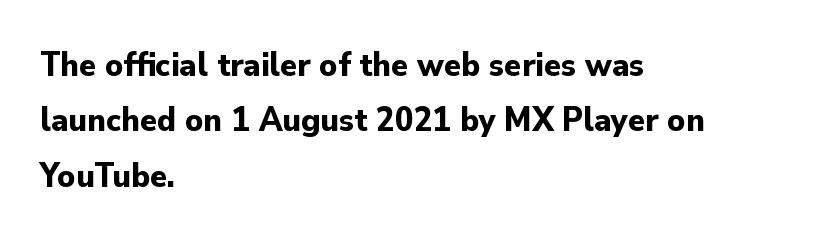
The image shows 35 px bold sans-serif type, upright; set left-aligned, normal line spacing (1.58x), normal letter spacing, not underlined; low stroke contrast and a small x-height.
